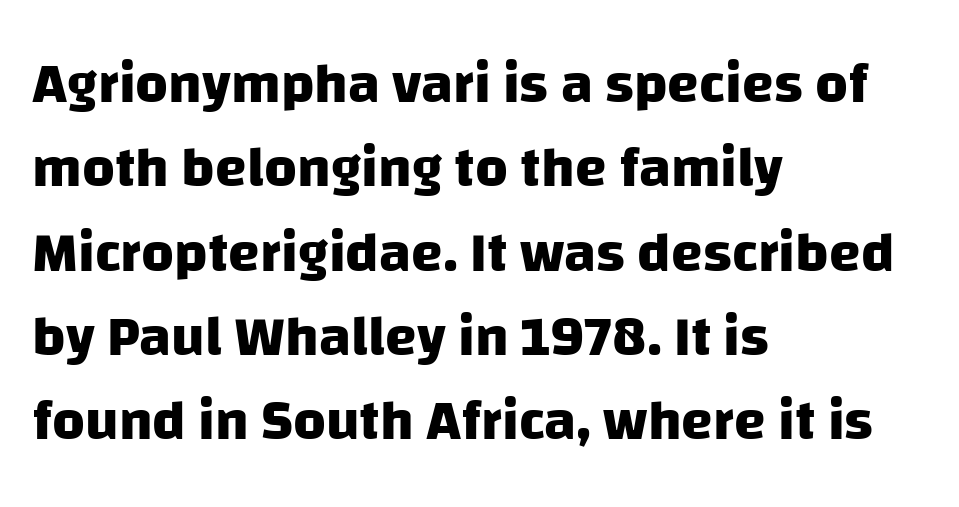
The image shows 57 px heavy sans-serif type; set left-aligned, normal line spacing (1.48x), normal letter spacing, not underlined; low stroke contrast and a large x-height.
